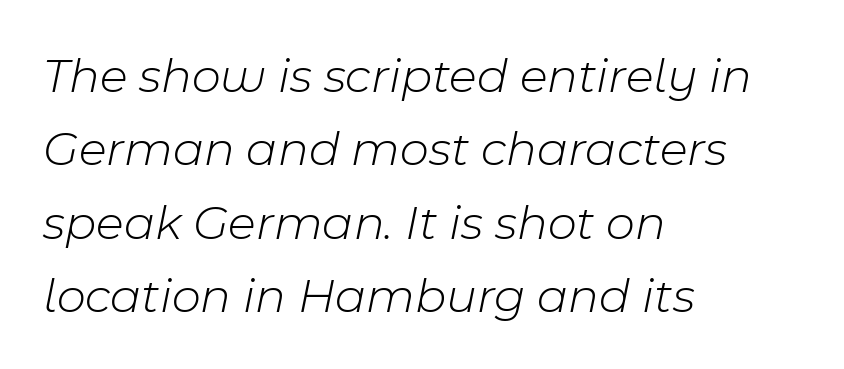
Quick note: italic. The gaps between neighbouring characters are ordinary and unremarkable. This rendering features lettering with no underline. A normal amount of white space separates one row of letters from the next.
